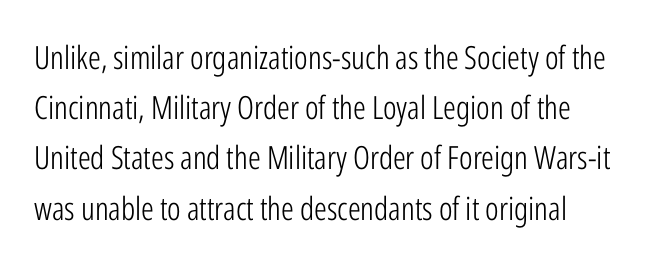
{"serif": "no", "italic": "no", "bold": "no", "weight": "light", "width": "condensed", "stroke_contrast": "low", "x_height": "medium", "monospaced": "no", "underline": "no", "line_spacing": "normal", "line_spacing_ratio": 1.57, "letter_spacing": "normal", "letter_spacing_em": 0.0, "glyph_px": 32}
